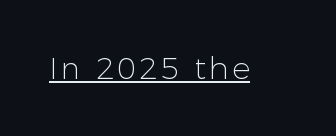
The image shows 30 px light sans-serif type, upright; set underlined; low stroke contrast and a medium x-height.
